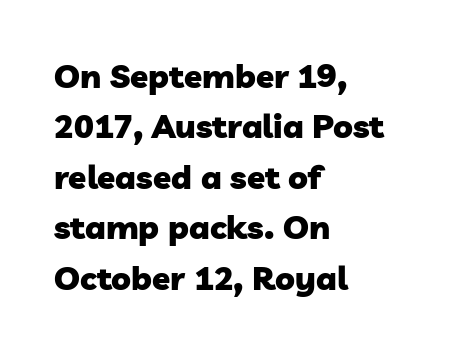
The image shows 33 px heavy sans-serif type; set left-aligned, normal line spacing (1.53x), normal letter spacing, not underlined; low stroke contrast and a medium x-height.
